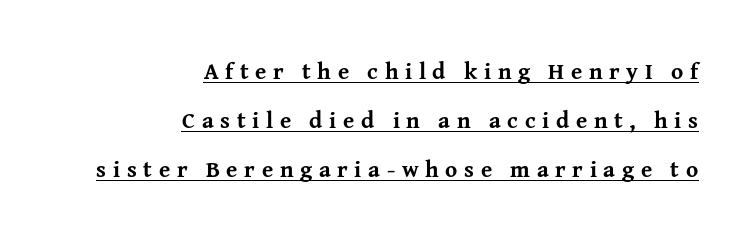
Q: Is the text bold? A: Yes.
Q: Is the text italic (slanted)? A: No, it is upright.
Q: Is the text underlined? A: Yes.
Q: How is the paragraph aligned? A: Right-aligned.
Q: Is the spacing between letters normal or unusually wide? A: Unusually wide.
Q: Is the spacing between lines tight, normal or loose? A: Loose.
